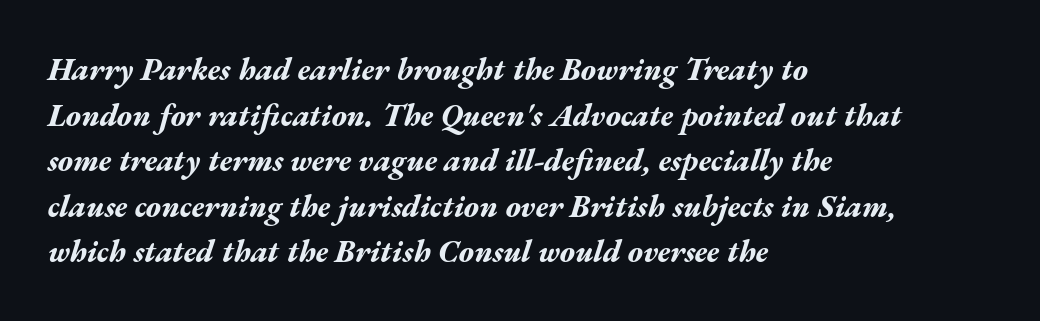
{"italic": "yes", "lean": "right", "slant_degrees": 17, "bold": "yes", "weight": "bold", "width": "wide", "stroke_contrast": "medium", "x_height": "medium", "monospaced": "no", "underline": "no", "align": "left", "line_spacing": "normal", "line_spacing_ratio": 1.47, "letter_spacing": "normal", "letter_spacing_em": 0.0, "glyph_px": 31}
